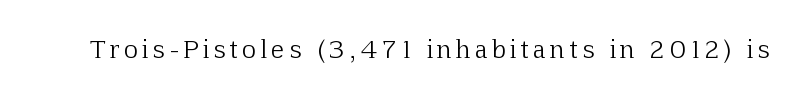
{"italic": "no", "bold": "no", "underline": "no", "glyph_px": 24}
